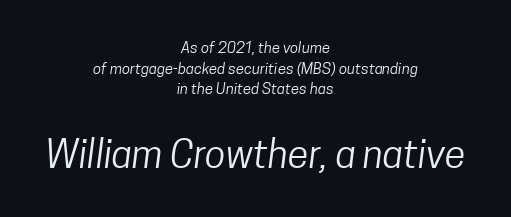
{"serif": "no", "bold": "no", "weight": "regular", "width": "condensed", "stroke_contrast": "low", "x_height": "medium", "monospaced": "no", "underline": "no", "align": "center", "line_spacing": "normal", "line_spacing_ratio": 1.38, "letter_spacing": "normal", "letter_spacing_em": 0.0, "larger_block": "second", "size_ratio": 2.53, "glyph_px": 38}
